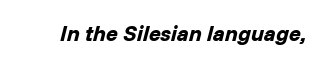
The image shows 22 px bold type, italic (leaning right); set normal letter spacing, not underlined.
